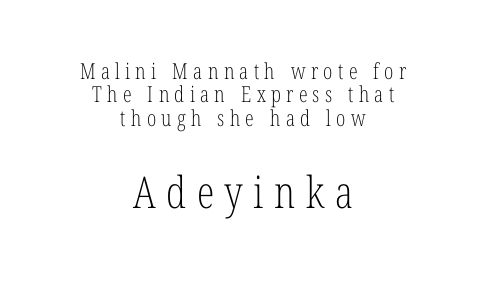
{"serif": "yes", "italic": "no", "bold": "no", "weight": "light", "width": "condensed", "stroke_contrast": "low", "x_height": "medium", "monospaced": "no", "underline": "no", "align": "center", "line_spacing": "tight", "line_spacing_ratio": 1.06, "letter_spacing": "wide", "letter_spacing_em": 0.24, "larger_block": "second", "size_ratio": 2.0, "glyph_px": 44}
